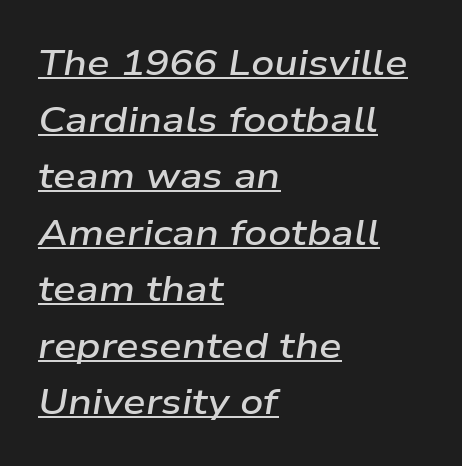
{"italic": "yes", "lean": "right", "slant_degrees": 9, "bold": "semi", "weight": "semibold", "width": "wide", "stroke_contrast": "low", "x_height": "medium", "monospaced": "no", "underline": "yes", "align": "left", "line_spacing": "normal", "line_spacing_ratio": 1.57, "letter_spacing": "normal", "letter_spacing_em": 0.0, "glyph_px": 36}
